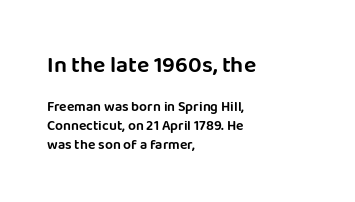
The setting favours the left margin, as ordinary paragraphs usually do. This is roman type, the default non-slanted kind. The horizontal fit of the characters is conventional and even. Does the leading feel generous? No, just average. You get the large type first, then a drop to smaller type. Nobody drew a line under any word here.
